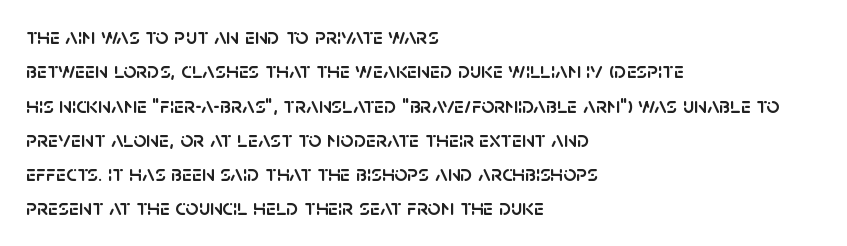
The image shows 23 px text type, upright; set left-aligned, normal line spacing (1.49x), normal letter spacing, not underlined.
